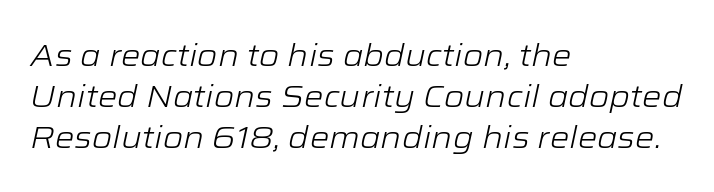
Q: Is the text bold? A: No.
Q: Is the text italic (slanted)? A: Yes, it leans right by about 12 degrees.
Q: Is the text underlined? A: No.
Q: How is the paragraph aligned? A: Left-aligned.
Q: Is the spacing between letters normal or unusually wide? A: Normal.
Q: Is the spacing between lines tight, normal or loose? A: Normal.
Q: Width (condensed, normal, or wide)? A: Wide.
Q: Stroke contrast? A: Low.
Q: x-height? A: Medium.
Q: Monospaced? A: No.
